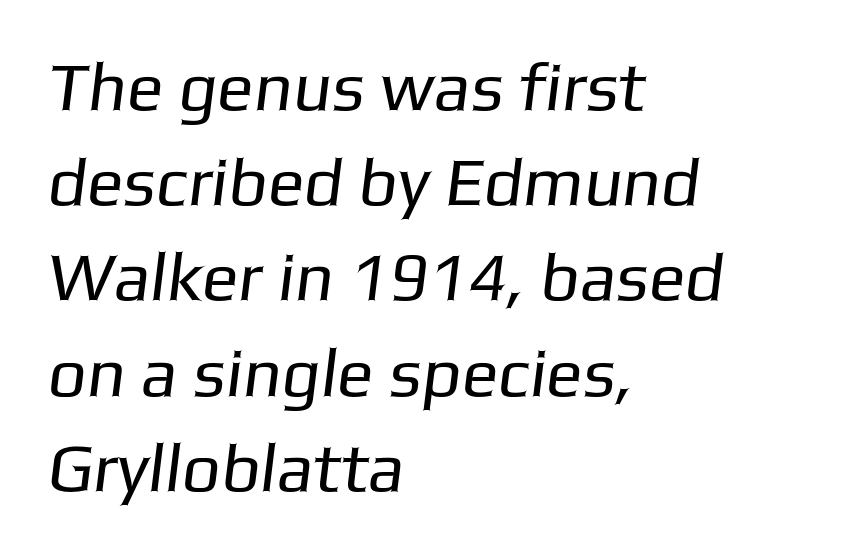
The image shows 68 px regular-weight sans-serif type; set left-aligned, normal line spacing (1.4x), normal letter spacing, not underlined; low stroke contrast and a medium x-height.
